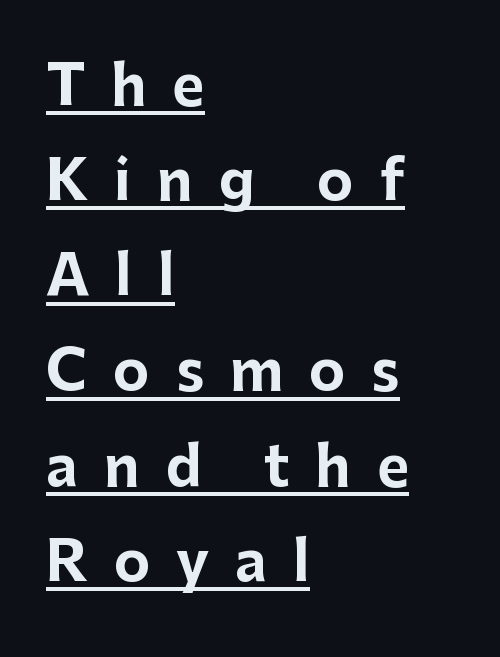
{"serif": "no", "italic": "no", "bold": "yes", "weight": "bold", "width": "normal", "stroke_contrast": "low", "x_height": "medium", "monospaced": "no", "underline": "yes", "align": "left", "line_spacing_ratio": 1.73, "letter_spacing": "wide", "letter_spacing_em": 0.47, "glyph_px": 55}
